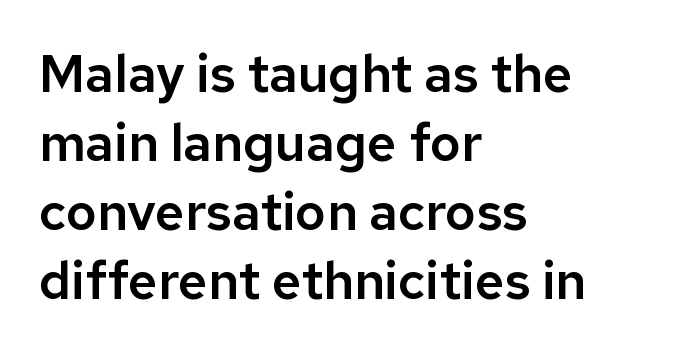
The image shows 52 px sans-serif type, upright; set left-aligned, normal line spacing (1.33x), normal letter spacing, not underlined; low stroke contrast and a medium x-height.
